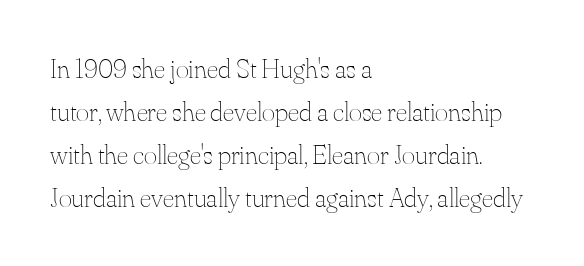
The image shows 28 px thin type, upright; set left-aligned, normal line spacing (1.54x), normal letter spacing, not underlined; medium stroke contrast and a small x-height.
